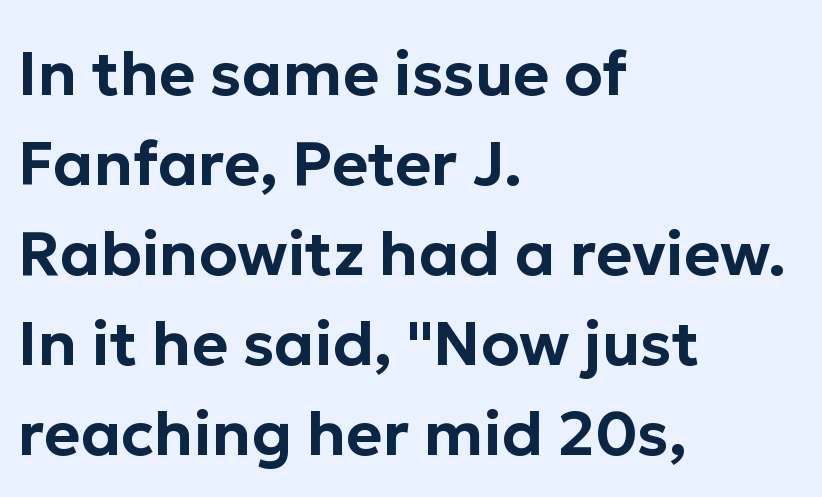
The image shows 62 px sans-serif type, upright; set left-aligned, normal line spacing (1.45x), normal letter spacing, not underlined; low stroke contrast and a medium x-height.
